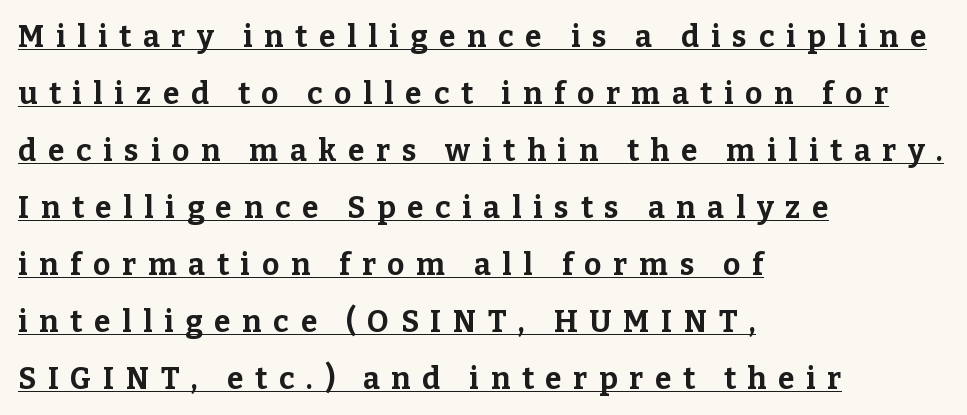
A student would call this left alignment; a typographer would say flush left, rag right. Italic: no, the glyphs are upright roman. Typographically, this falls in the serif category. In designer terms, the underline attribute is active on this setting. Here the designer chose a conventional face with non-uniform glyph widths.
